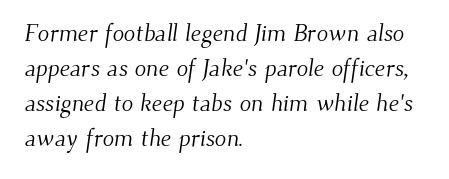
The image shows 24 px text type; set left-aligned, normal line spacing (1.46x), normal letter spacing, not underlined.
